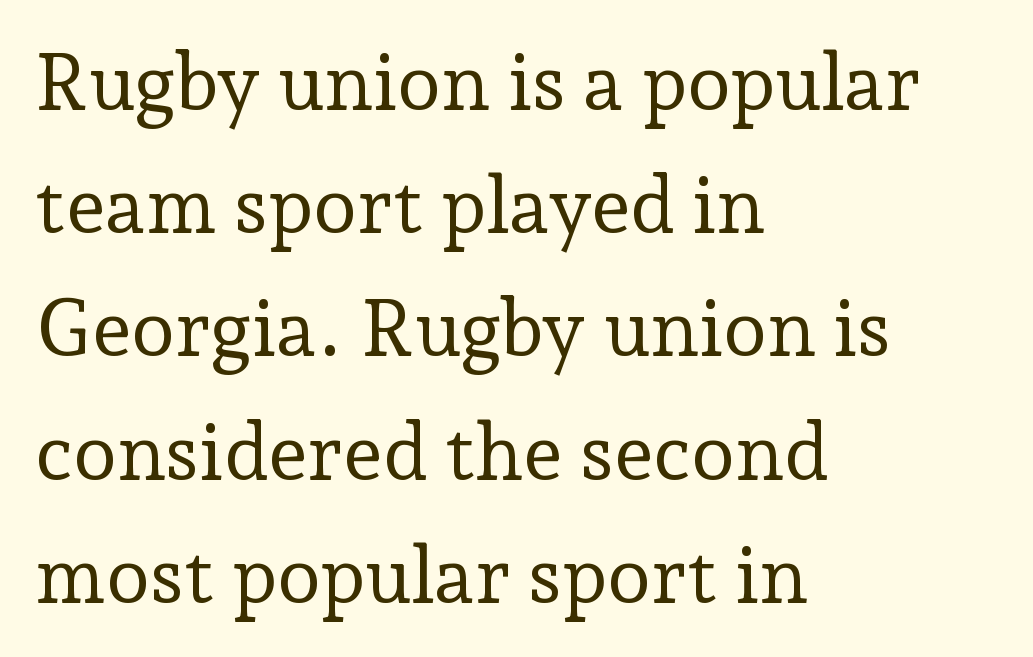
The image shows 79 px regular-weight serif type, upright; set left-aligned, normal line spacing (1.56x), normal letter spacing, not underlined; low stroke contrast and a medium x-height.
